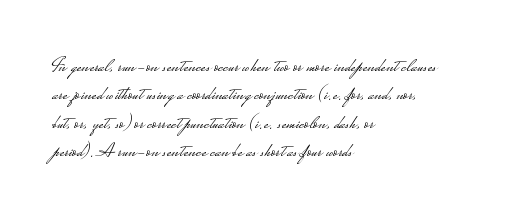
Q: Is the text bold? A: No.
Q: Is the text italic (slanted)? A: Yes.
Q: Is the text underlined? A: No.
Q: How is the paragraph aligned? A: Left-aligned.
Q: Is the spacing between letters normal or unusually wide? A: Normal.
Q: Is the spacing between lines tight, normal or loose? A: Normal.
